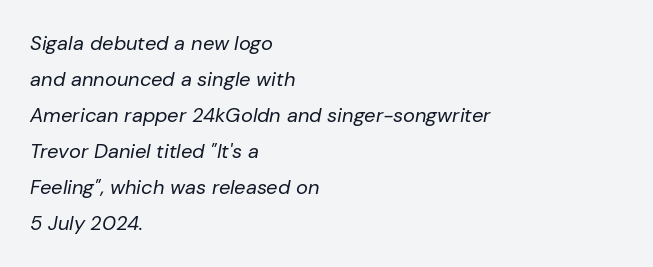
{"italic": "yes", "lean": "right", "slant_degrees": 10, "bold": "no", "underline": "no", "align": "left", "line_spacing_ratio": 1.8, "letter_spacing": "normal", "letter_spacing_em": 0.0, "glyph_px": 20}
